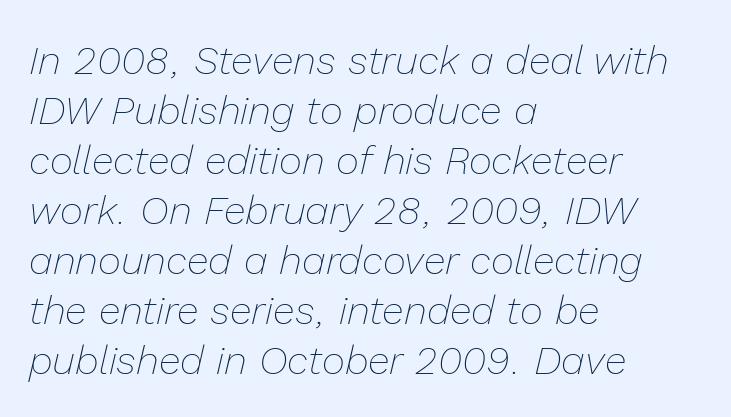
Letters have the restrained weight of plain body copy at most. Alignment: flush left. Here the designer chose a conventional face with non-uniform glyph widths. Does extra space separate the letters? No, they use regular spacing. Descender tails drop into unmarked territory.
